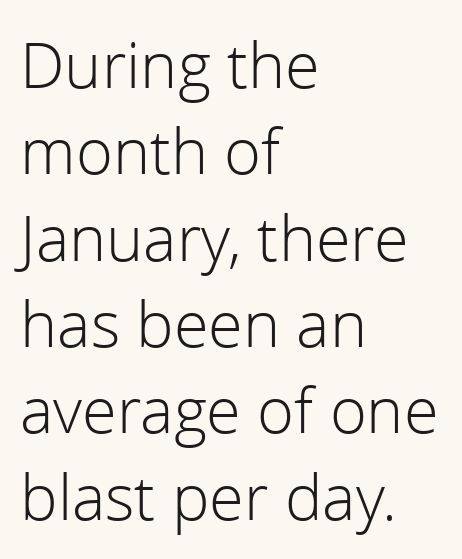
Observe the absence of serifs on each vertical stroke in this sample. Reading down the block, your eye returns to a fixed left position each line. Each row of text sits above clean, open space. Looks like regular typesetting: each glyph gets only the width it needs.
